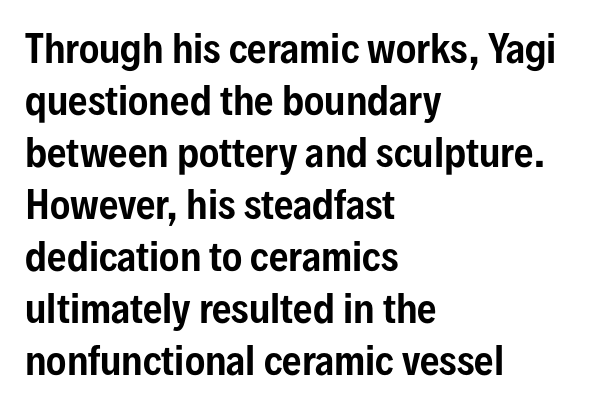
Q: Is the text italic (slanted)? A: No, it is upright.
Q: Is the typeface a serif or a sans-serif typeface? A: Sans-serif.
Q: Is the text underlined? A: No.
Q: How is the paragraph aligned? A: Left-aligned.
Q: Is the spacing between letters normal or unusually wide? A: Normal.
Q: Is the spacing between lines tight, normal or loose? A: Normal.
Q: Width (condensed, normal, or wide)? A: Condensed.
Q: Stroke contrast? A: Low.
Q: x-height? A: Medium.
Q: Monospaced? A: No.
